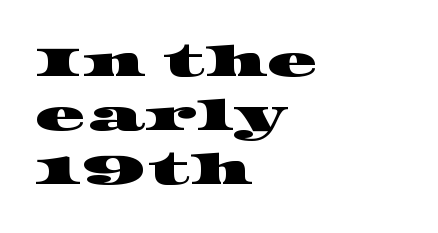
The baseline area is clear. Varying glyph widths throughout — classic text-font behaviour. Tracking here is standard; glyphs follow each other at the usual distance. Each line starts at the same left margin while the right side varies.
